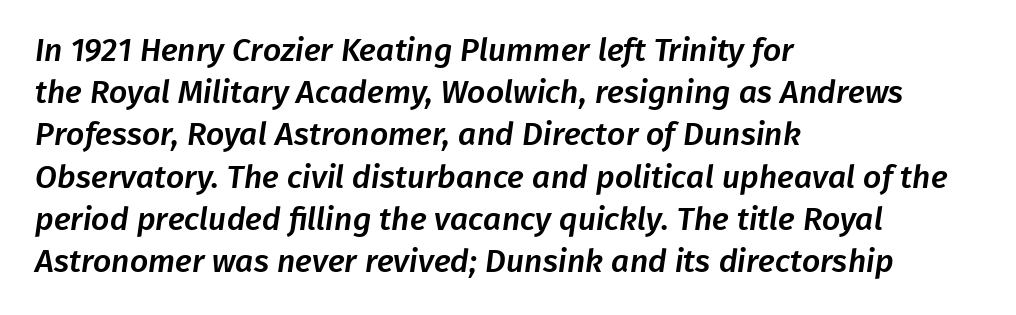
Q: Is the typeface a serif or a sans-serif typeface? A: Sans-serif.
Q: Is the text underlined? A: No.
Q: How is the paragraph aligned? A: Left-aligned.
Q: Is the spacing between letters normal or unusually wide? A: Normal.
Q: Is the spacing between lines tight, normal or loose? A: Normal.
Q: Width (condensed, normal, or wide)? A: Normal.
Q: Stroke contrast? A: Low.
Q: x-height? A: Medium.
Q: Monospaced? A: No.
